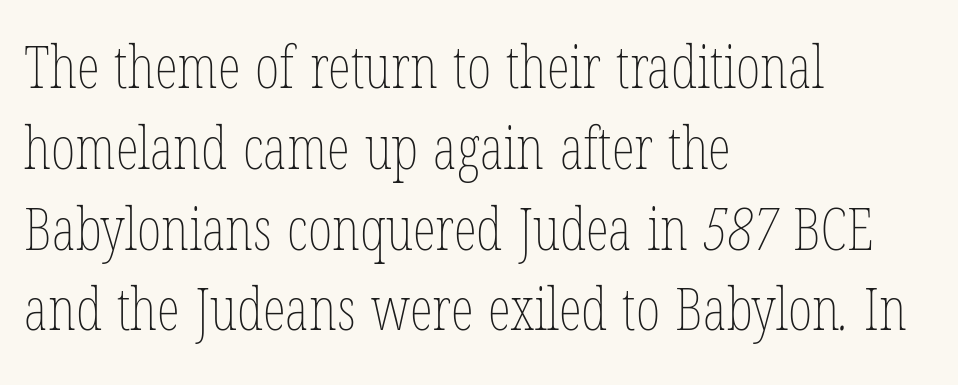
You could call the tracking neutral — neither tight nor loose. Left-aligned paragraph, ragged on the right. Each letter keeps its own natural width here, so spacing adapts to shape. Compared with a typical body face, this is equally light or lighter still. If you measured baseline to baseline, you'd find a middling distance. The space directly below the letters is spotless.
